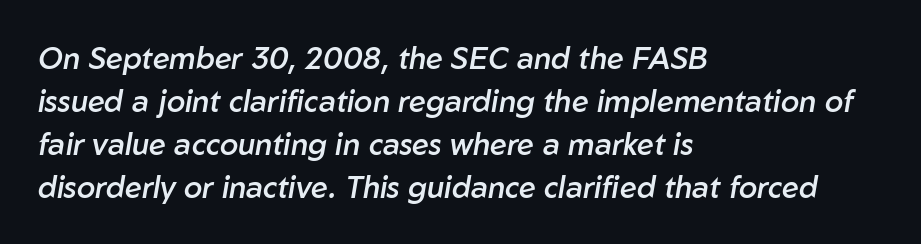
The image shows 30 px semibold type, italic (leaning right); set left-aligned, normal line spacing (1.43x), normal letter spacing, not underlined; low stroke contrast and a medium x-height.
